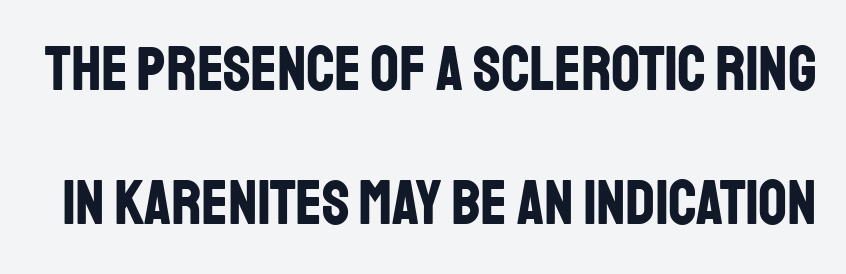
{"serif": "no", "italic": "no", "bold": "yes", "weight": "bold", "width": "condensed", "stroke_contrast": "low", "x_height": "large", "monospaced": "no", "underline": "no", "line_spacing": "loose", "line_spacing_ratio": 2.13, "letter_spacing": "normal", "letter_spacing_em": 0.0, "glyph_px": 63}
